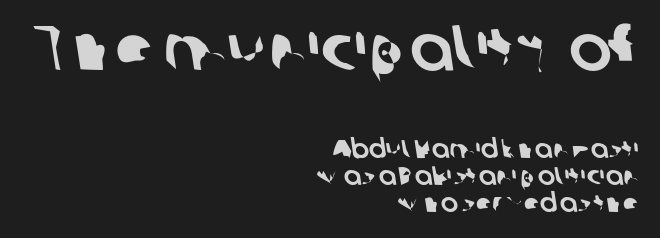
Descenders are the only things crossing below the line. Do the characters align in a grid? No, the font is proportional. The passage is arranged like a letterhead date or caption credit — flush right. Serifs: no, the terminals of the letterforms are clean. Honestly, the letter spacing is just normal — you wouldn't notice it.
